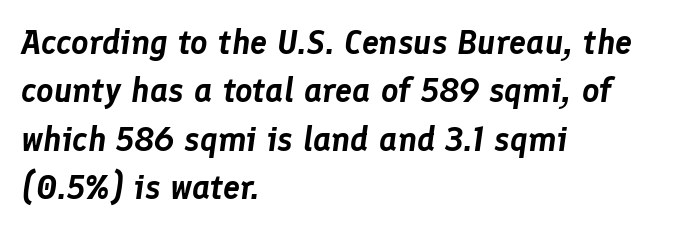
{"italic": "yes", "lean": "right", "slant_degrees": 8, "width": "normal", "stroke_contrast": "low", "x_height": "medium", "monospaced": "no", "underline": "no", "align": "left", "line_spacing": "normal", "line_spacing_ratio": 1.42, "letter_spacing": "normal", "letter_spacing_em": 0.0, "glyph_px": 34}
